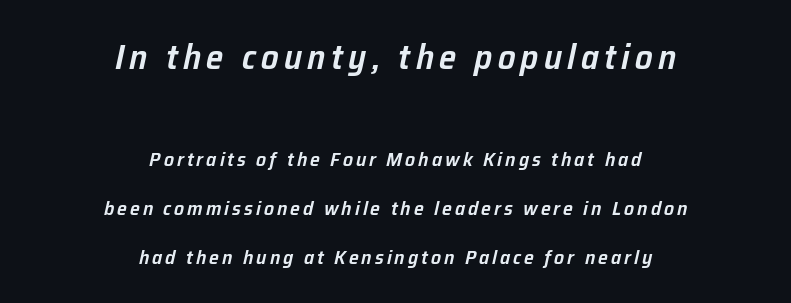
{"italic": "yes", "lean": "right", "slant_degrees": 12, "bold": "semi", "weight": "semibold", "width": "normal", "stroke_contrast": "low", "x_height": "medium", "monospaced": "no", "underline": "no", "align": "center", "line_spacing": "loose", "line_spacing_ratio": 2.46, "larger_block": "first", "size_ratio": 1.75, "glyph_px": 35}
